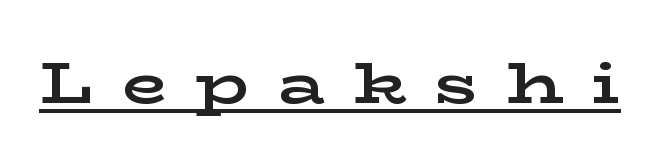
Q: Is the text bold? A: Yes.
Q: Is the text italic (slanted)? A: No, it is upright.
Q: Is the typeface a serif or a sans-serif typeface? A: Serif.
Q: Is the text underlined? A: Yes.
Q: Is the spacing between letters normal or unusually wide? A: Unusually wide.
Q: Width (condensed, normal, or wide)? A: Wide.
Q: Stroke contrast? A: Low.
Q: x-height? A: Medium.
Q: Monospaced? A: No.
